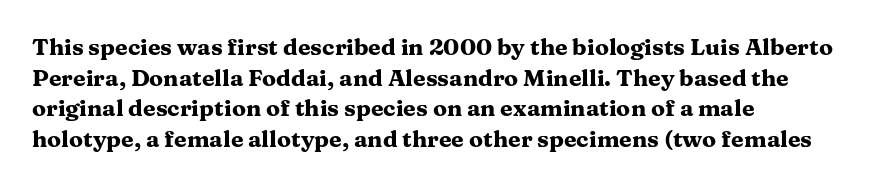
Nobody touched the tracking dial on this one. Heft: maximum for text — a bold. The rendering anchors every line to the left-hand side. The line-height multiplier appears to be the usual default.
